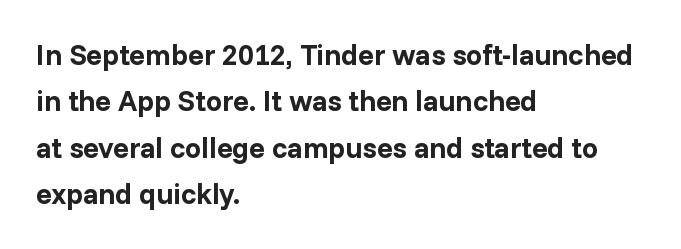
Look at the stroke-to-counter ratio: heavy, a bold. Descenders are the only things crossing below the line. Spacing verdict: proportional, widths tailored to each character. Students, note that the glyphs here touch the page at normal intervals.
